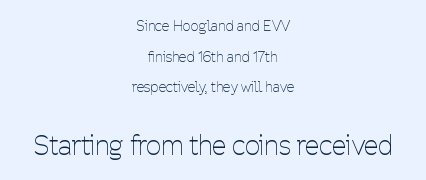
Q: Is the text bold? A: No.
Q: Is the text italic (slanted)? A: No, it is upright.
Q: Is the text underlined? A: No.
Q: How is the paragraph aligned? A: Centered.
Q: Is the spacing between letters normal or unusually wide? A: Normal.
Q: Is the spacing between lines tight, normal or loose? A: Loose.
Q: Which block of text is set in a larger size, the first (top) or the second (bottom)? A: The second (bottom) one.
